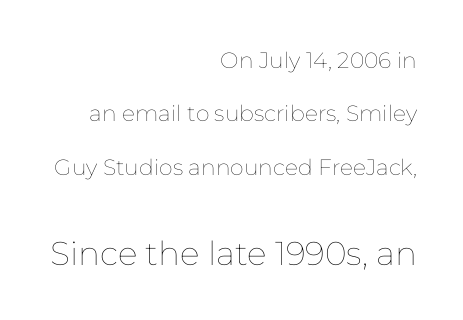
Bare-footed words on every line. These lines keep a tight, regular rhythm from letter to letter. Caption: face not bold, strokes unweighted. A flush-right, rag-left setting is used for this passage. Unlike italic type, these characters show no tilt at all. Leading is clearly above the norm, producing a sparse column.
